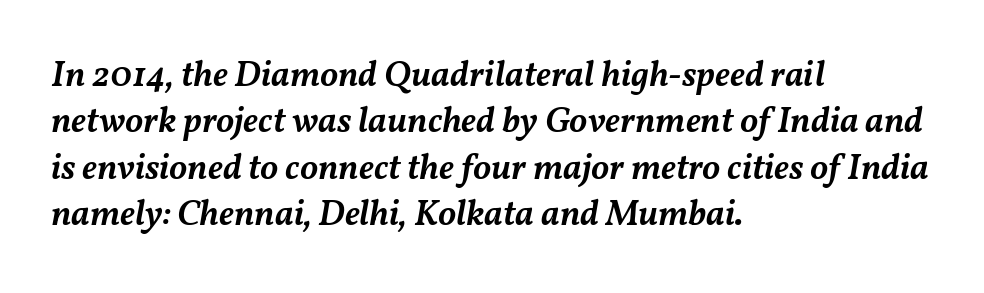
Q: Is the text bold? A: Semi-bold.
Q: Is the text italic (slanted)? A: Yes, it leans right by about 11 degrees.
Q: Is the text underlined? A: No.
Q: How is the paragraph aligned? A: Left-aligned.
Q: Is the spacing between letters normal or unusually wide? A: Normal.
Q: Is the spacing between lines tight, normal or loose? A: Normal.
Q: Width (condensed, normal, or wide)? A: Normal.
Q: Stroke contrast? A: Medium.
Q: x-height? A: Medium.
Q: Monospaced? A: No.
